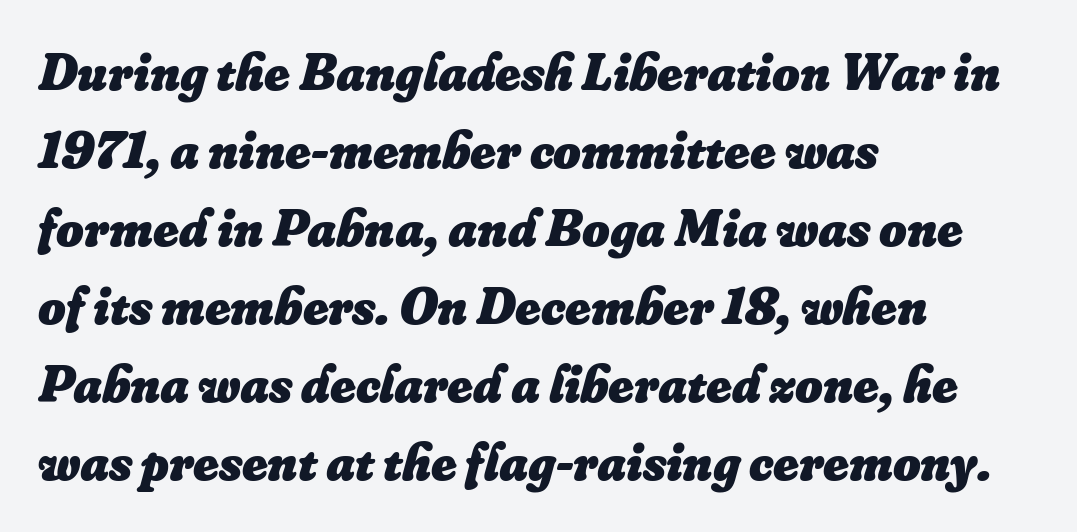
The image shows 53 px heavy type, italic (leaning right); set left-aligned, normal line spacing (1.47x), normal letter spacing, not underlined; low stroke contrast and a small x-height.
